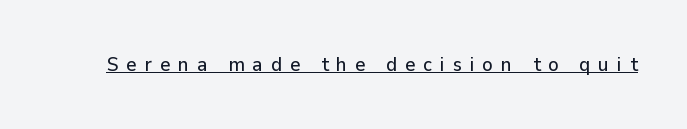
The image shows 20 px text type, upright; set unusually wide letter spacing (+0.39 em), underlined.
